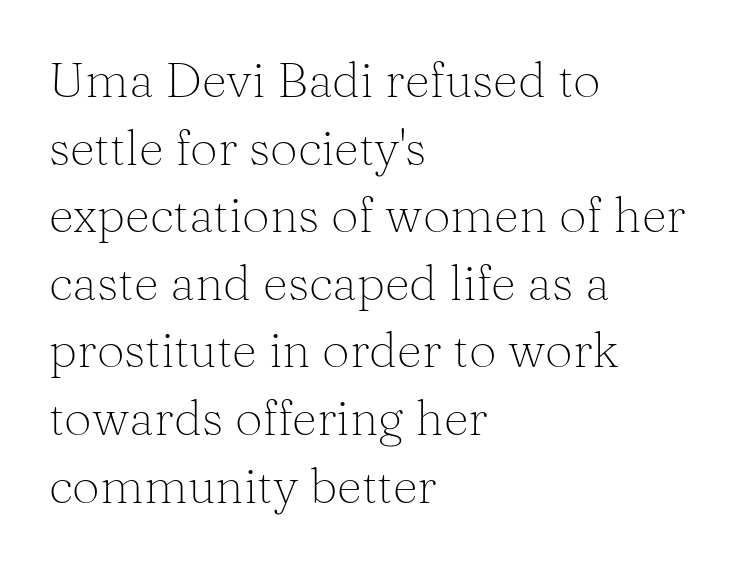
Q: Is the text bold? A: No.
Q: Is the text italic (slanted)? A: No, it is upright.
Q: Is the typeface a serif or a sans-serif typeface? A: Serif.
Q: Is the text underlined? A: No.
Q: How is the paragraph aligned? A: Left-aligned.
Q: Is the spacing between letters normal or unusually wide? A: Normal.
Q: Is the spacing between lines tight, normal or loose? A: Normal.
Q: Width (condensed, normal, or wide)? A: Normal.
Q: Stroke contrast? A: Medium.
Q: x-height? A: Medium.
Q: Monospaced? A: No.
